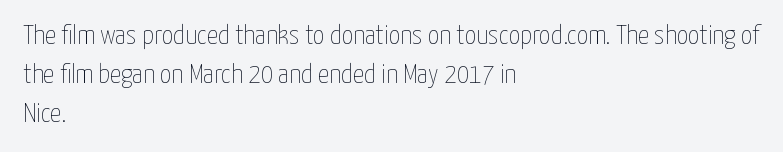
Think of a printed novel: that variable character pitch is what you see here. Rule under the text: the space is simply empty. The typesetting does not lean heavy: it is not bold. Is the block centered? No — it sits flush against the left margin. How would I describe the line gaps? Plain and ordinary. Observe the ordinary spacing: letters are neighbours, not strangers.
